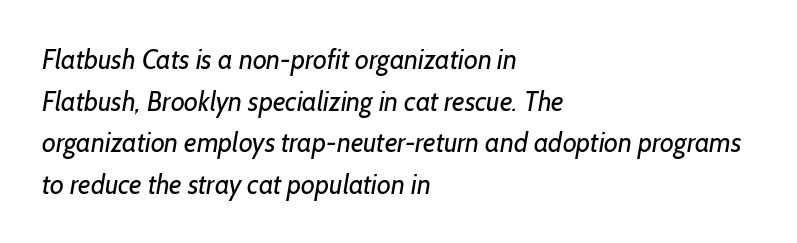
The image shows 27 px text type; set left-aligned, normal line spacing (1.54x), normal letter spacing, not underlined.
